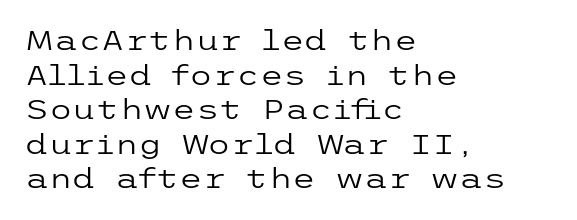
The block of text has a typical density, with ordinary space between rows. Which margin do the lines hug? The left one — the right edge is uneven. The space directly below the letters is spotless. This is the regular roman posture of the typeface. Does extra space separate the letters? No, they use regular spacing.
